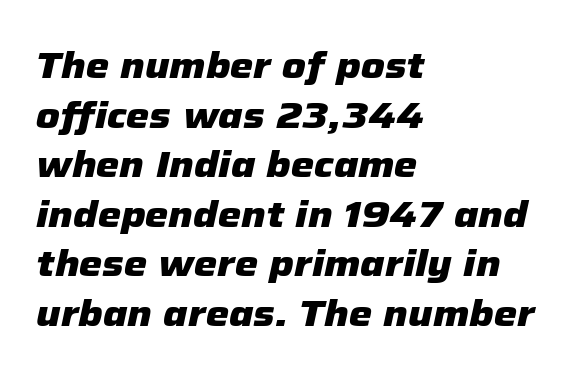
{"italic": "yes", "lean": "right", "slant_degrees": 12, "bold": "yes", "weight": "heavy", "width": "normal", "stroke_contrast": "low", "x_height": "medium", "monospaced": "no", "underline": "no", "align": "left", "line_spacing": "normal", "line_spacing_ratio": 1.34, "letter_spacing": "normal", "letter_spacing_em": 0.0, "glyph_px": 37}
